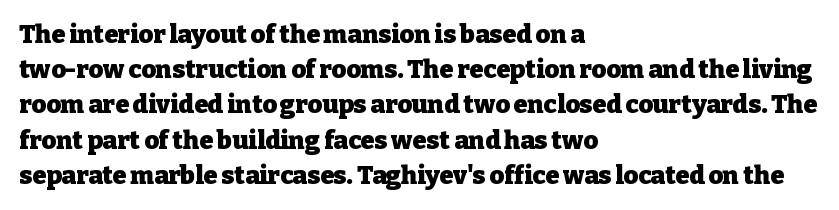
The image shows 25 px bold type, upright; set left-aligned, normal line spacing (1.41x), normal letter spacing, not underlined.
